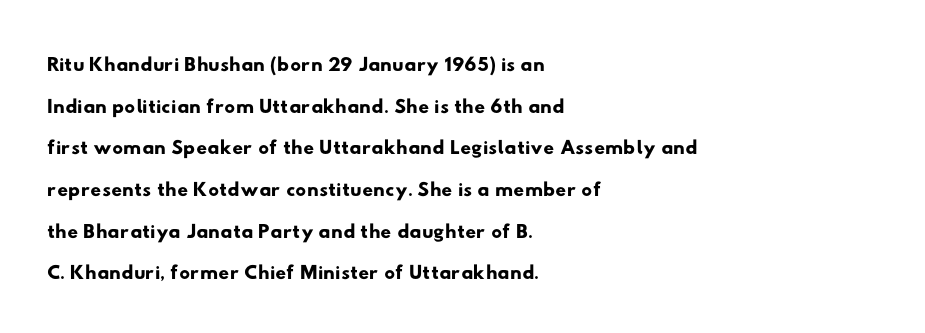
The image shows 30 px wide sans-serif type; set left-aligned, normal line spacing (1.39x), normal letter spacing, not underlined; low stroke contrast and a small x-height.
